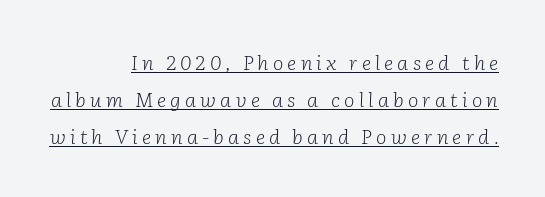
The image shows 20 px text type, italic (leaning right); set right-aligned, line spacing 1.85x, unusually wide letter spacing (+0.21 em), underlined.
